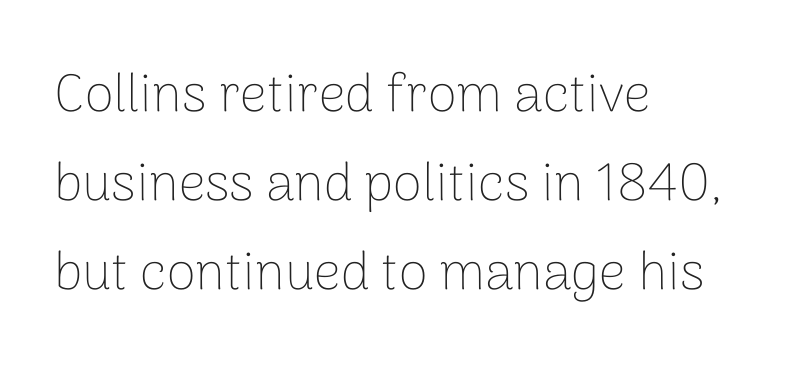
The image shows 53 px thin sans-serif type, upright; set left-aligned, normal line spacing (1.68x), normal letter spacing, not underlined; low stroke contrast and a medium x-height.
